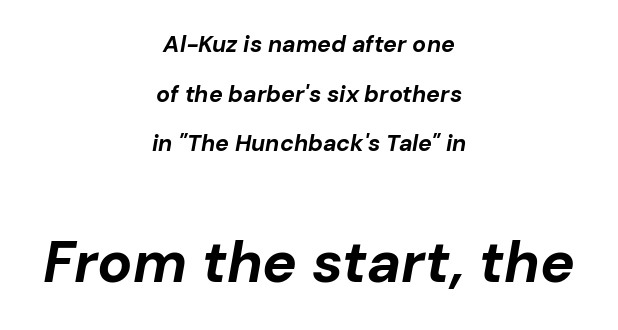
{"italic": "yes", "lean": "right", "slant_degrees": 10, "bold": "yes", "weight": "bold", "width": "normal", "stroke_contrast": "low", "x_height": "medium", "monospaced": "no", "underline": "no", "align": "center", "line_spacing": "loose", "line_spacing_ratio": 2.16, "letter_spacing": "normal", "letter_spacing_em": 0.0, "larger_block": "second", "size_ratio": 2.52, "glyph_px": 58}
